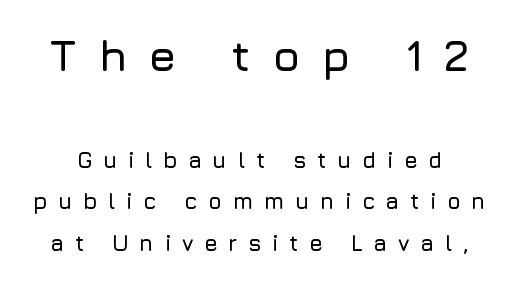
Q: Is the text italic (slanted)? A: No, it is upright.
Q: Is the typeface a serif or a sans-serif typeface? A: Sans-serif.
Q: Is the text underlined? A: No.
Q: Is the spacing between letters normal or unusually wide? A: Unusually wide.
Q: Which block of text is set in a larger size, the first (top) or the second (bottom)? A: The first (top) one.
Q: Width (condensed, normal, or wide)? A: Normal.
Q: Stroke contrast? A: Low.
Q: x-height? A: Medium.
Q: Monospaced? A: No.
